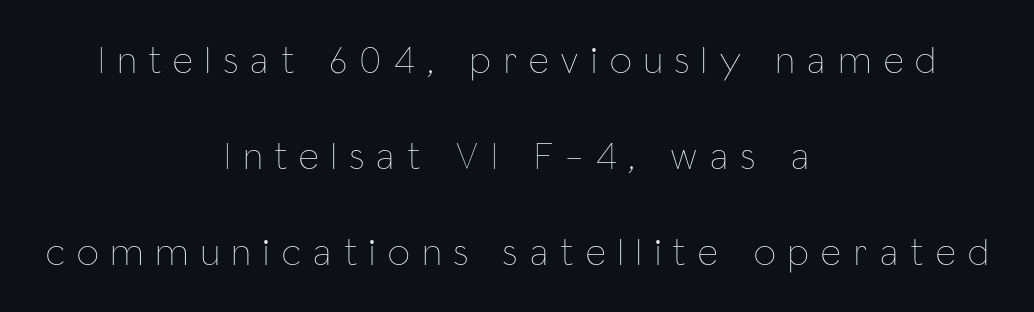
The image shows 39 px thin, condensed type, upright; set centered, loose line spacing (2.46x), unusually wide letter spacing (+0.33 em), not underlined; low stroke contrast and a medium x-height.
